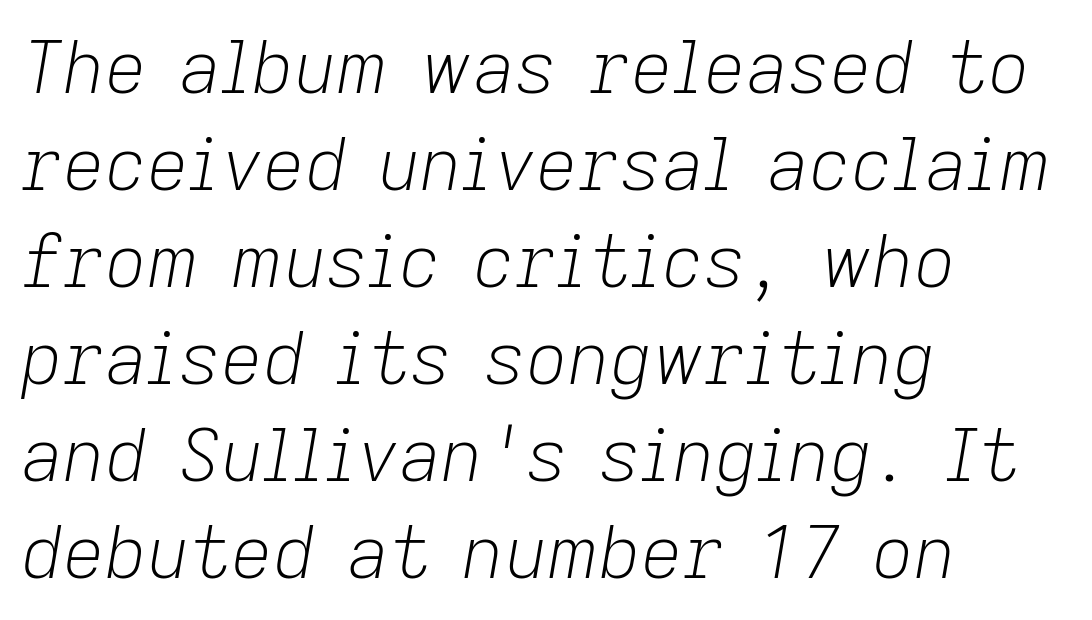
A clean baseline with only descenders dipping below it. The letters advance in unequal steps, a hallmark of proportional type. The letterforms sit at book weight or below. The face used here is rendered with its standard letterfit. The typography opts for an oblique posture over an upright one.
